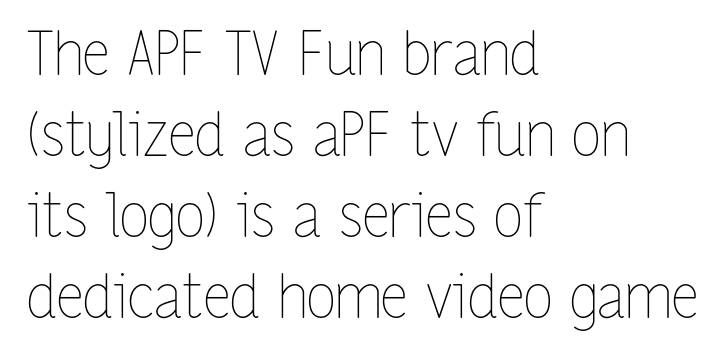
Q: Is the text bold? A: No.
Q: Is the text italic (slanted)? A: No, it is upright.
Q: Is the text underlined? A: No.
Q: How is the paragraph aligned? A: Left-aligned.
Q: Is the spacing between letters normal or unusually wide? A: Normal.
Q: Is the spacing between lines tight, normal or loose? A: Normal.
Q: Width (condensed, normal, or wide)? A: Condensed.
Q: Stroke contrast? A: Low.
Q: x-height? A: Medium.
Q: Monospaced? A: No.
